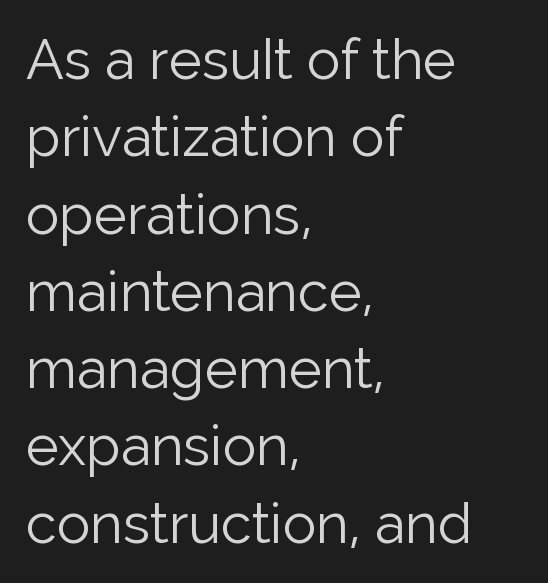
{"serif": "no", "italic": "no", "bold": "no", "weight": "light", "width": "normal", "stroke_contrast": "low", "x_height": "medium", "monospaced": "no", "underline": "no", "align": "left", "line_spacing": "normal", "line_spacing_ratio": 1.38, "letter_spacing": "normal", "letter_spacing_em": 0.0, "glyph_px": 56}
